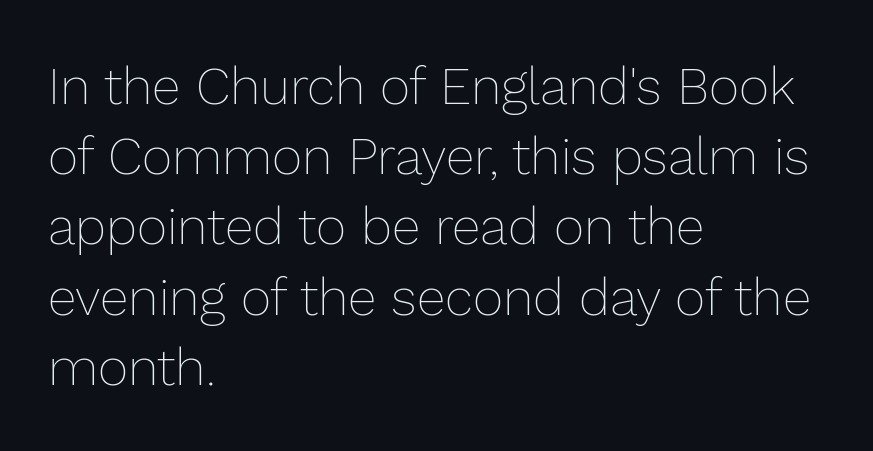
The image shows 52 px thin type, upright; set left-aligned, normal line spacing (1.35x), normal letter spacing, not underlined; low stroke contrast and a medium x-height.
